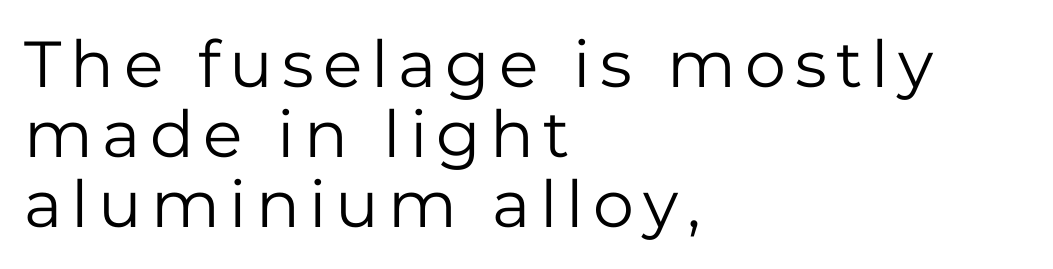
These glyphs show unthickened strokes, regular width or finer. The vertical gap from one line to the next is small. The paragraph shown leans on its left margin. The typeface chosen for these lines omits serifs. The rendering uses natural spacing where letterforms have individual widths.
